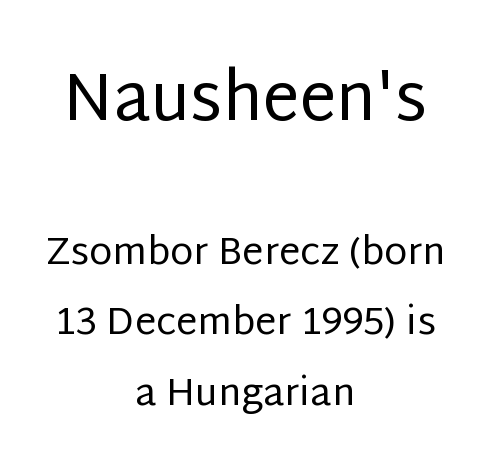
Q: Is the text bold? A: No.
Q: Is the text italic (slanted)? A: No, it is upright.
Q: Is the typeface a serif or a sans-serif typeface? A: Sans-serif.
Q: Is the text underlined? A: No.
Q: How is the paragraph aligned? A: Centered.
Q: Is the spacing between letters normal or unusually wide? A: Normal.
Q: Which block of text is set in a larger size, the first (top) or the second (bottom)? A: The first (top) one.
Q: Width (condensed, normal, or wide)? A: Normal.
Q: Stroke contrast? A: Low.
Q: x-height? A: Large.
Q: Monospaced? A: No.
